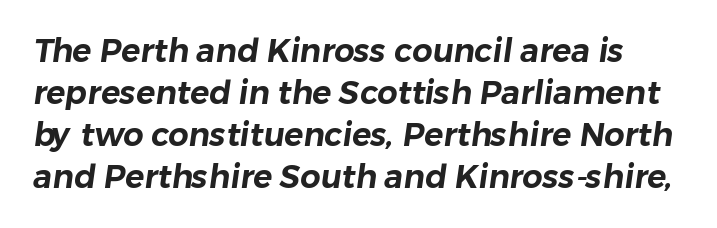
Just letters on the line, the space beneath them empty. The letters advance in unequal steps, a hallmark of proportional type. Notice how the passage keeps a crisp vertical edge on the left only. Default kerning and tracking; the words read as compact shapes.
